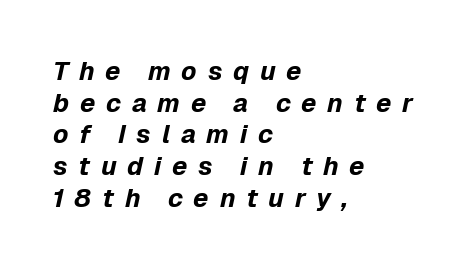
The image shows 26 px bold type, italic (leaning right); set left-aligned, line spacing 1.22x, unusually wide letter spacing (+0.41 em), not underlined.
